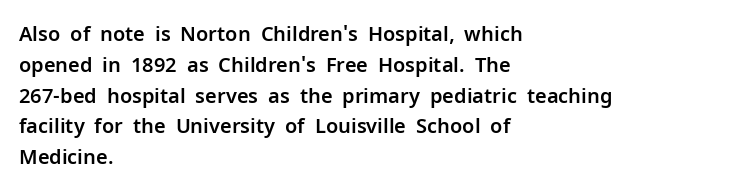
The image shows 20 px text type, upright; set left-aligned, normal line spacing (1.54x), normal letter spacing, not underlined.
